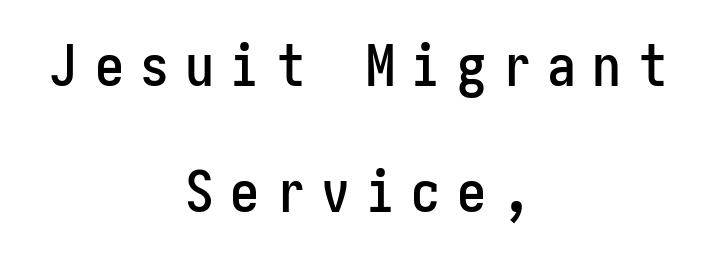
Q: Is the text italic (slanted)? A: No, it is upright.
Q: Is the typeface a serif or a sans-serif typeface? A: Sans-serif.
Q: Is the text underlined? A: No.
Q: How is the paragraph aligned? A: Centered.
Q: Is the spacing between letters normal or unusually wide? A: Unusually wide.
Q: Is the spacing between lines tight, normal or loose? A: Loose.
Q: Width (condensed, normal, or wide)? A: Condensed.
Q: Stroke contrast? A: Low.
Q: x-height? A: Medium.
